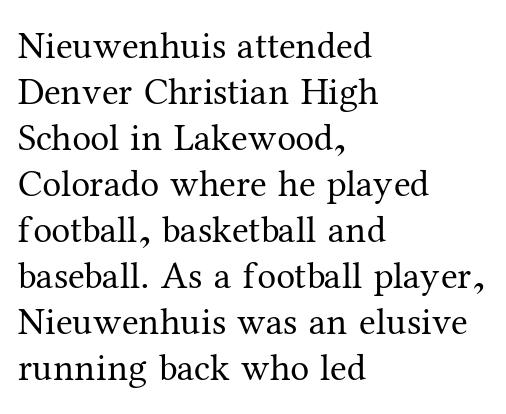
{"serif": "yes", "italic": "no", "bold": "no", "weight": "regular", "width": "normal", "stroke_contrast": "medium", "x_height": "medium", "monospaced": "no", "underline": "no", "align": "left", "line_spacing_ratio": 1.21, "letter_spacing": "normal", "letter_spacing_em": 0.0, "glyph_px": 38}
